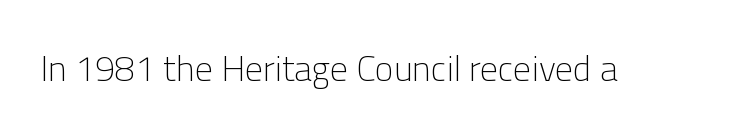
{"serif": "no", "italic": "no", "bold": "no", "weight": "light", "width": "normal", "stroke_contrast": "low", "x_height": "medium", "monospaced": "no", "underline": "no", "letter_spacing": "normal", "letter_spacing_em": 0.0, "glyph_px": 36}
